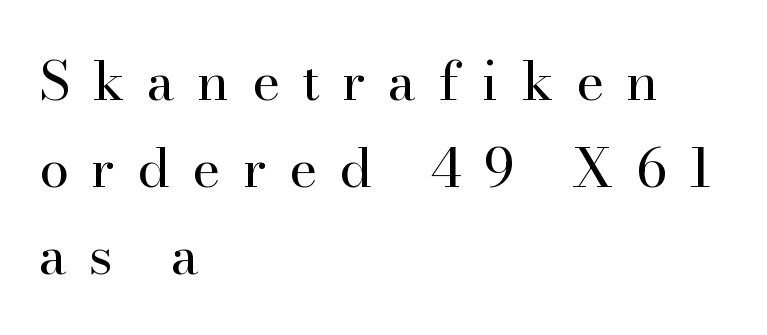
The image shows 54 px regular-weight serif type, upright; set left-aligned, normal line spacing (1.61x), unusually wide letter spacing (+0.41 em), not underlined; high stroke contrast and a small x-height.
